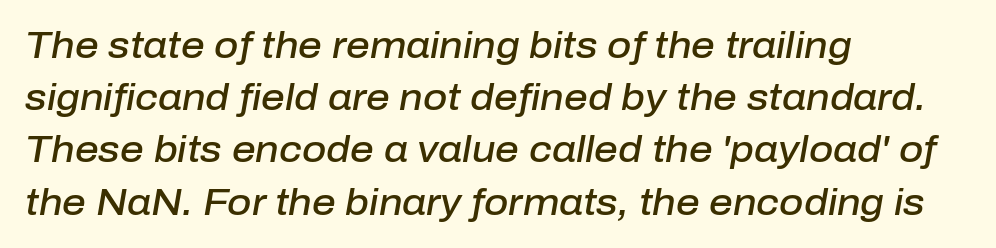
Q: Is the text bold? A: Semi-bold.
Q: Is the text italic (slanted)? A: Yes, it leans right by about 10 degrees.
Q: Is the text underlined? A: No.
Q: How is the paragraph aligned? A: Left-aligned.
Q: Is the spacing between letters normal or unusually wide? A: Normal.
Q: Is the spacing between lines tight, normal or loose? A: Normal.
Q: Width (condensed, normal, or wide)? A: Normal.
Q: Stroke contrast? A: Low.
Q: x-height? A: Medium.
Q: Monospaced? A: No.
